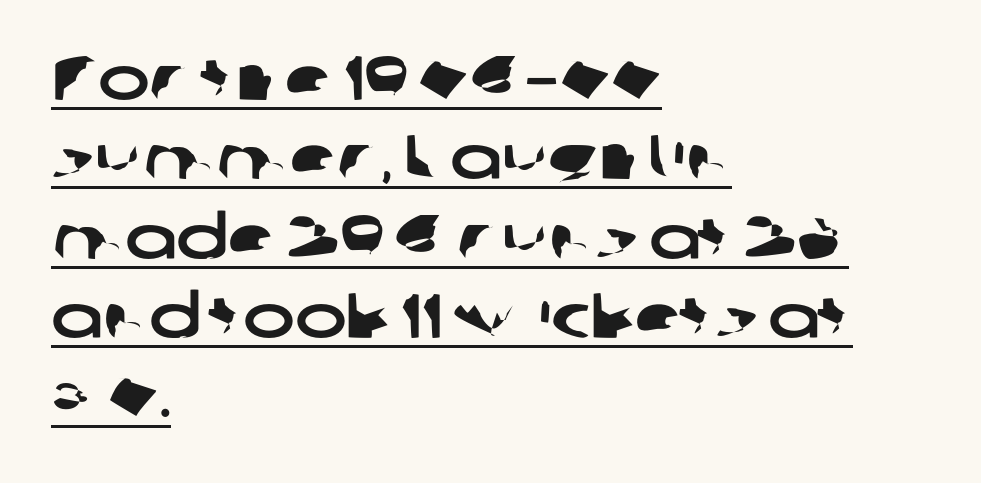
Q: Is the typeface a serif or a sans-serif typeface? A: Sans-serif.
Q: Is the text underlined? A: Yes.
Q: How is the paragraph aligned? A: Left-aligned.
Q: Is the spacing between letters normal or unusually wide? A: Normal.
Q: Is the spacing between lines tight, normal or loose? A: Normal.
Q: Width (condensed, normal, or wide)? A: Wide.
Q: Stroke contrast? A: Low.
Q: x-height? A: Medium.
Q: Monospaced? A: No.
